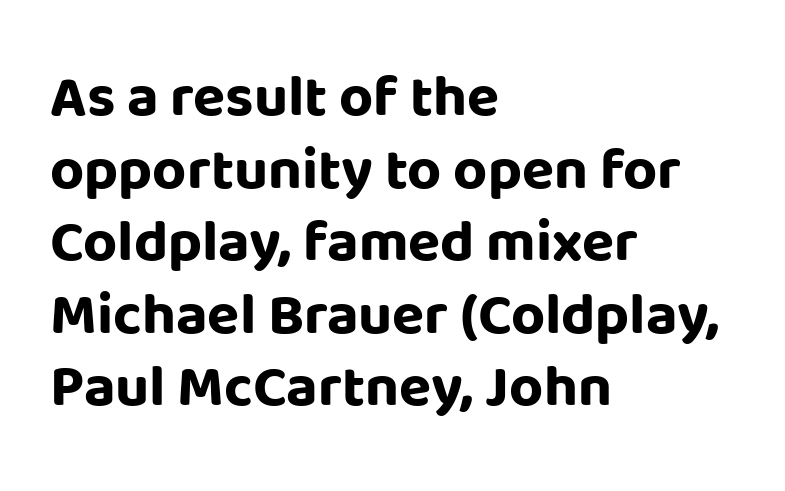
The image shows 59 px bold sans-serif type, upright; set left-aligned, line spacing 1.23x, normal letter spacing, not underlined; low stroke contrast and a large x-height.
